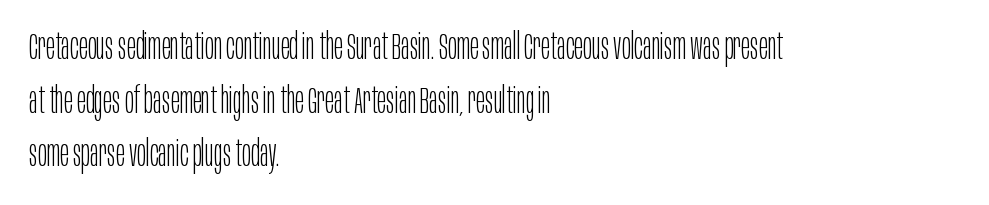
Q: Is the text bold? A: No.
Q: Is the text italic (slanted)? A: No, it is upright.
Q: Is the typeface a serif or a sans-serif typeface? A: Sans-serif.
Q: Is the text underlined? A: No.
Q: How is the paragraph aligned? A: Left-aligned.
Q: Is the spacing between letters normal or unusually wide? A: Normal.
Q: Is the spacing between lines tight, normal or loose? A: Normal.
Q: Width (condensed, normal, or wide)? A: Condensed.
Q: Stroke contrast? A: Low.
Q: x-height? A: Large.
Q: Monospaced? A: No.
